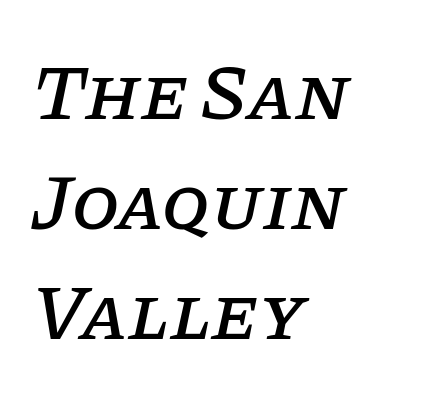
Q: Is the text italic (slanted)? A: Yes, it leans right by about 11 degrees.
Q: Is the typeface a serif or a sans-serif typeface? A: Serif.
Q: Is the text underlined? A: No.
Q: How is the paragraph aligned? A: Left-aligned.
Q: Is the spacing between letters normal or unusually wide? A: Normal.
Q: Is the spacing between lines tight, normal or loose? A: Normal.
Q: Width (condensed, normal, or wide)? A: Normal.
Q: Stroke contrast? A: Low.
Q: x-height? A: Large.
Q: Monospaced? A: No.
